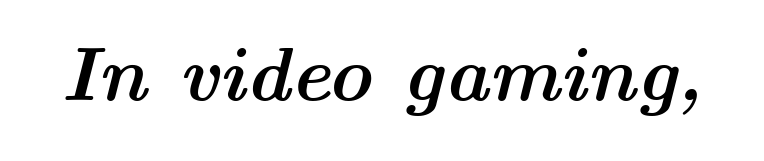
Q: Is the text bold? A: Yes.
Q: Is the text italic (slanted)? A: Yes, it leans right by about 14 degrees.
Q: Is the text underlined? A: No.
Q: Is the spacing between letters normal or unusually wide? A: Normal.
Q: Width (condensed, normal, or wide)? A: Wide.
Q: Stroke contrast? A: Medium.
Q: x-height? A: Medium.
Q: Monospaced? A: No.
